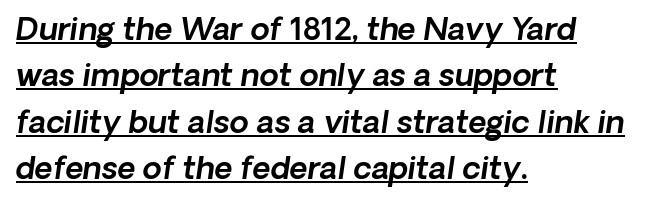
{"italic": "yes", "lean": "right", "slant_degrees": 8, "width": "normal", "x_height": "medium", "monospaced": "no", "underline": "yes", "align": "left", "line_spacing": "normal", "line_spacing_ratio": 1.5, "letter_spacing": "normal", "letter_spacing_em": 0.0, "glyph_px": 31}
